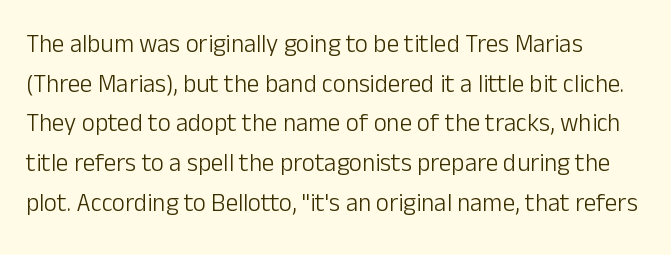
Q: Is the text bold? A: No.
Q: Is the text italic (slanted)? A: No, it is upright.
Q: Is the text underlined? A: No.
Q: How is the paragraph aligned? A: Left-aligned.
Q: Is the spacing between letters normal or unusually wide? A: Normal.
Q: Is the spacing between lines tight, normal or loose? A: Normal.
